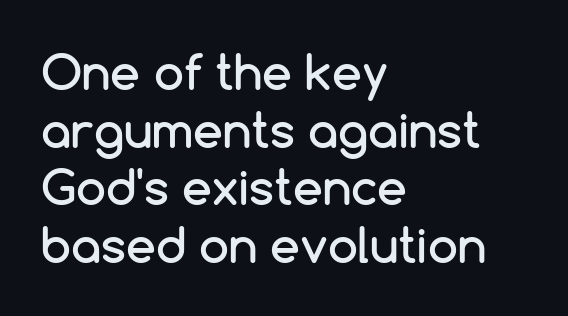
{"serif": "no", "italic": "no", "width": "normal", "stroke_contrast": "low", "x_height": "medium", "monospaced": "no", "underline": "no", "align": "left", "line_spacing_ratio": 1.2, "letter_spacing": "normal", "letter_spacing_em": 0.0, "glyph_px": 48}
